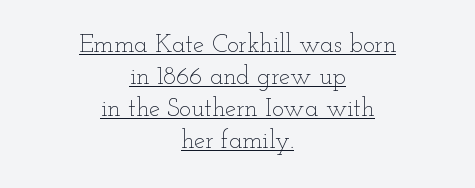
{"italic": "no", "bold": "no", "underline": "yes", "align": "center", "line_spacing": "normal", "line_spacing_ratio": 1.28, "letter_spacing": "normal", "letter_spacing_em": 0.0, "glyph_px": 25}
